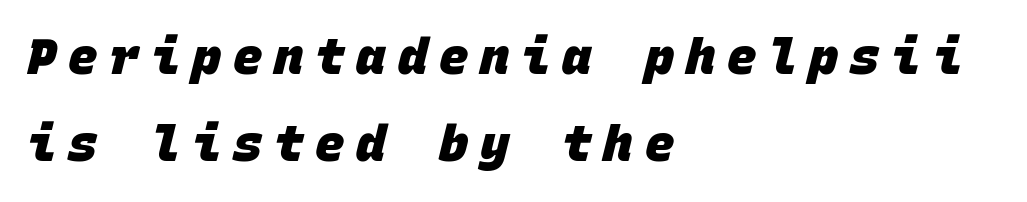
{"serif": "no", "bold": "yes", "weight": "heavy", "width": "normal", "stroke_contrast": "low", "x_height": "large", "monospaced": "yes", "underline": "no", "align": "left", "line_spacing_ratio": 1.78, "letter_spacing": "wide", "letter_spacing_em": 0.24, "glyph_px": 49}
